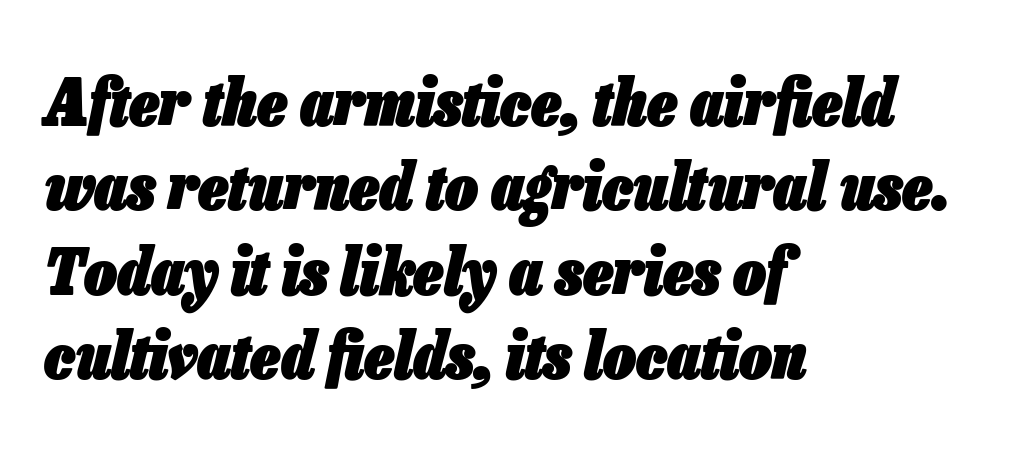
Between one letter and the next there's only the usual sliver of space. This sample uses an oblique cut, with every glyph tilted off the vertical. In terms of leading, this rendering sits right in the middle. The rendering uses natural spacing where letterforms have individual widths. Which margin do the lines hug? The left one — the right edge is uneven. Strokes here are thick enough to call this a true bold.
